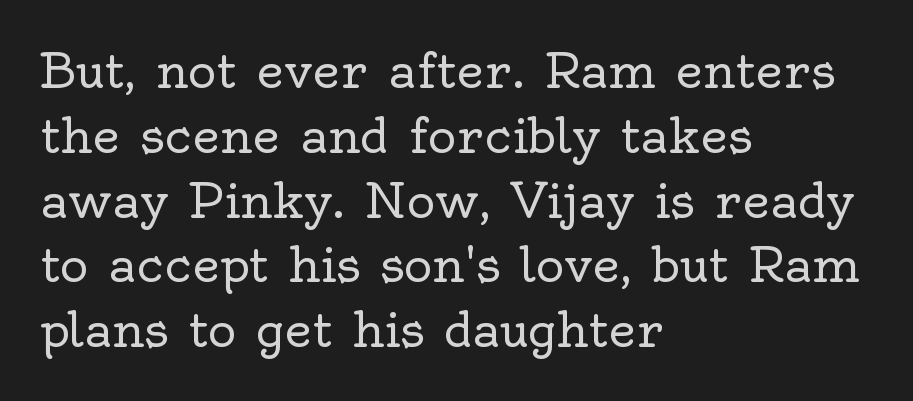
{"serif": "yes", "italic": "no", "bold": "no", "weight": "regular", "width": "normal", "x_height": "small", "monospaced": "no", "underline": "no", "align": "left", "line_spacing": "normal", "line_spacing_ratio": 1.35, "letter_spacing": "normal", "letter_spacing_em": 0.0, "glyph_px": 48}
